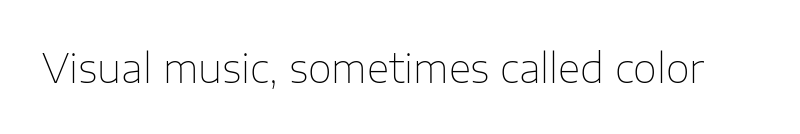
Stroke mass is kept to a normal reading level or below. Short note: letters normally spaced. Nobody drew a line under any word here. Ascenders rise straight up at ninety degrees. Are there feet on the stems? There aren't — it's a sans.
